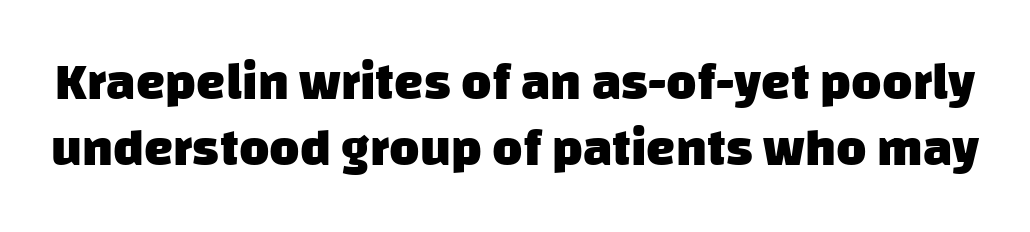
{"serif": "no", "bold": "yes", "weight": "heavy", "width": "normal", "stroke_contrast": "low", "x_height": "large", "monospaced": "no", "underline": "no", "line_spacing": "normal", "line_spacing_ratio": 1.26, "letter_spacing": "normal", "letter_spacing_em": 0.0, "glyph_px": 52}
